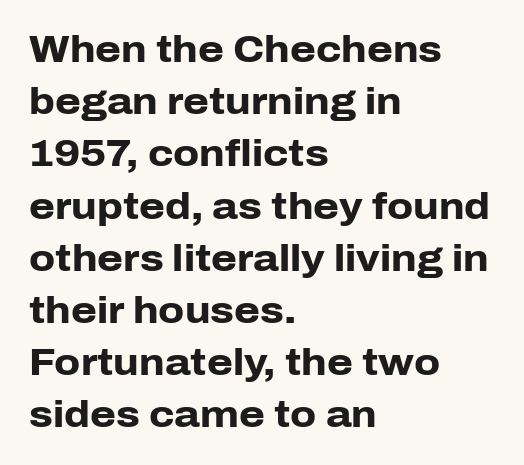
{"serif": "no", "italic": "no", "bold": "yes", "weight": "heavy", "width": "normal", "stroke_contrast": "low", "x_height": "medium", "monospaced": "no", "underline": "no", "align": "left", "line_spacing": "normal", "line_spacing_ratio": 1.41, "letter_spacing": "normal", "letter_spacing_em": 0.0, "glyph_px": 37}
